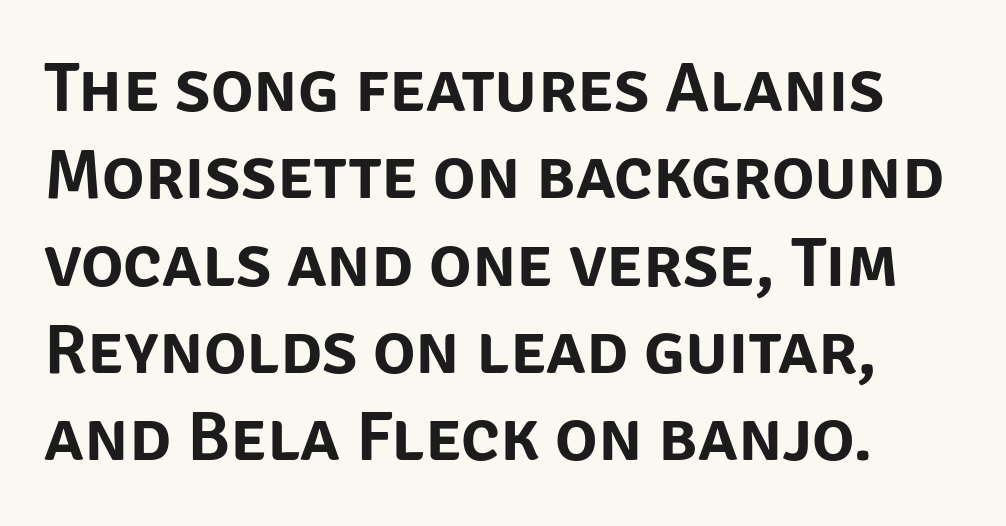
Quick note: not italic, upright. The gaps between neighbouring characters are ordinary and unremarkable. The baseline area is clear. These lines are rendered in a variable-pitch font.
